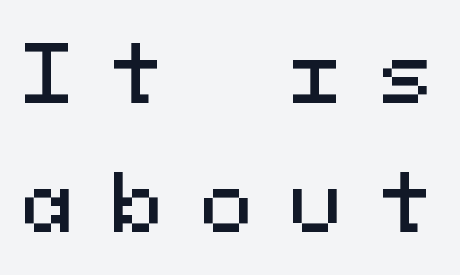
{"serif": "no", "italic": "no", "width": "normal", "stroke_contrast": "medium", "x_height": "medium", "monospaced": "yes", "underline": "no", "line_spacing": "normal", "line_spacing_ratio": 1.65, "letter_spacing": "wide", "letter_spacing_em": 0.48, "glyph_px": 78}
